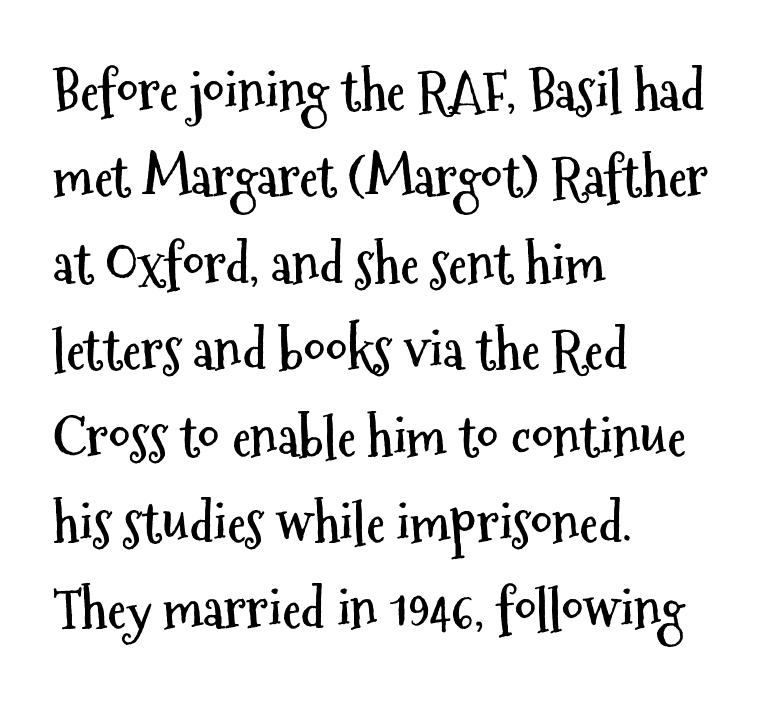
The image shows 54 px semibold, condensed sans-serif type, upright; set left-aligned, normal line spacing (1.6x), normal letter spacing, not underlined; medium stroke contrast and a medium x-height.
